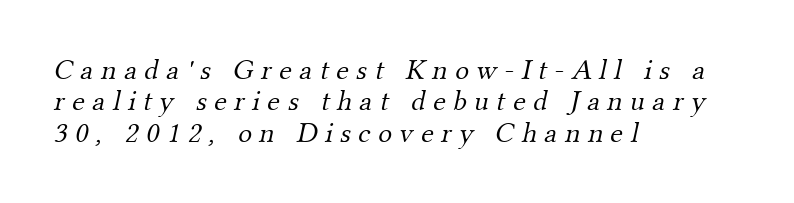
Q: Is the text bold? A: No.
Q: Is the typeface a serif or a sans-serif typeface? A: Serif.
Q: Is the text underlined? A: No.
Q: How is the paragraph aligned? A: Left-aligned.
Q: Is the spacing between letters normal or unusually wide? A: Unusually wide.
Q: Is the spacing between lines tight, normal or loose? A: Tight.
Q: Width (condensed, normal, or wide)? A: Normal.
Q: Stroke contrast? A: Medium.
Q: x-height? A: Small.
Q: Monospaced? A: No.
